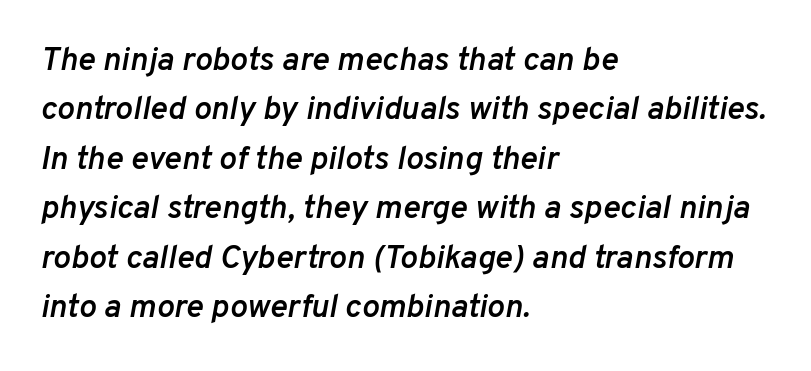
Has an underline been added? It has not. Where is the straight margin? On the left. The characters look somewhat weighty, a semibold short of true bold. The lettering tilts uniformly, giving the passage an italic look.
